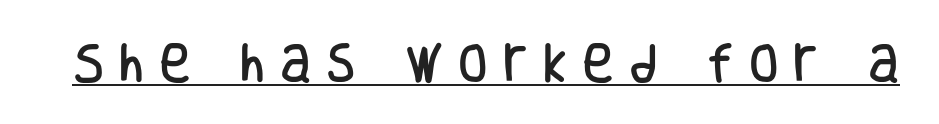
The axis of the letterforms is exactly vertical. The sample's only ornament is a line tracing under the words. Look at the tracking — it's clearly loosened, letters drifting apart. You can tell from the bare stems that sans-serif type was used. Varying glyph widths throughout — classic text-font behaviour.
